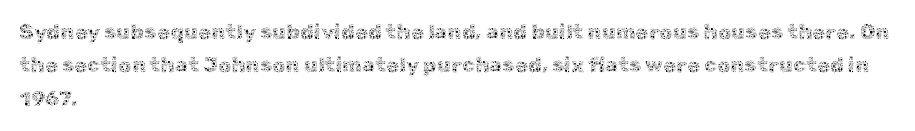
How would I describe the line gaps? Plain and ordinary. Weight: in the light-to-regular range. The type is set solid horizontally, with unmodified tracking. The lines are quadded left.
